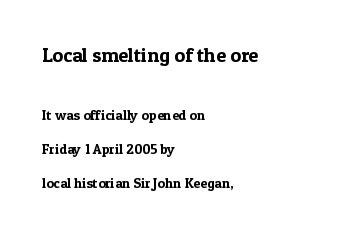
{"italic": "no", "underline": "no", "align": "left", "line_spacing": "loose", "line_spacing_ratio": 2.41, "letter_spacing": "normal", "letter_spacing_em": 0.0, "larger_block": "first", "size_ratio": 1.43, "glyph_px": 20}
